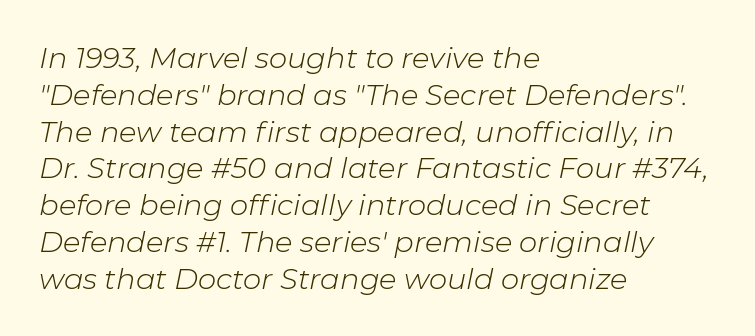
Q: Is the text bold? A: No.
Q: Is the text italic (slanted)? A: Yes, it leans right by about 11 degrees.
Q: Is the text underlined? A: No.
Q: How is the paragraph aligned? A: Left-aligned.
Q: Is the spacing between letters normal or unusually wide? A: Normal.
Q: Is the spacing between lines tight, normal or loose? A: Normal.
Q: Width (condensed, normal, or wide)? A: Normal.
Q: Stroke contrast? A: Low.
Q: x-height? A: Medium.
Q: Monospaced? A: No.
